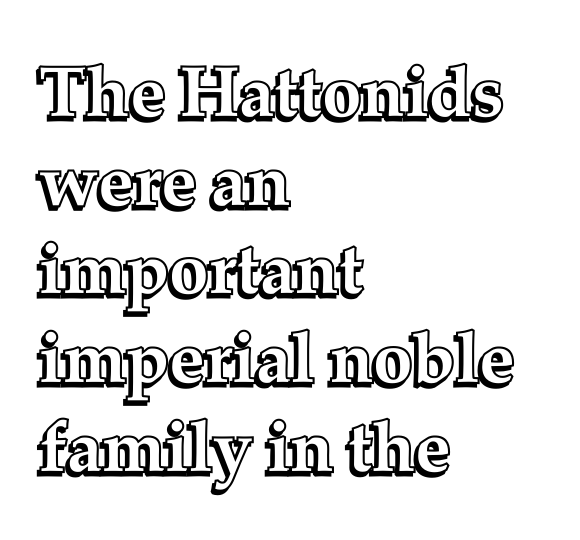
{"italic": "no", "width": "normal", "x_height": "medium", "monospaced": "no", "underline": "no", "align": "left", "line_spacing": "normal", "line_spacing_ratio": 1.25, "letter_spacing": "normal", "letter_spacing_em": 0.0, "glyph_px": 71}
